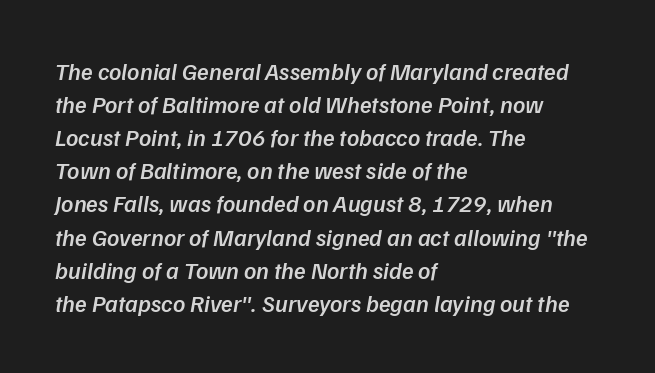
Q: Is the text bold? A: Semi-bold.
Q: Is the text italic (slanted)? A: Yes, it leans right by about 9 degrees.
Q: Is the text underlined? A: No.
Q: How is the paragraph aligned? A: Left-aligned.
Q: Is the spacing between letters normal or unusually wide? A: Normal.
Q: Is the spacing between lines tight, normal or loose? A: Normal.
